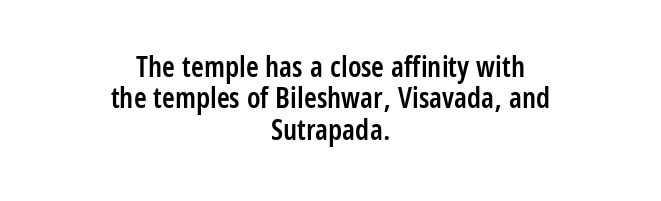
What kind of face is this? One without serifs — a sans. The specimen reads as upright at a glance. The face used here is proportionally spaced, like ordinary book or web type. Emphasis by weight is partial: semibold.
